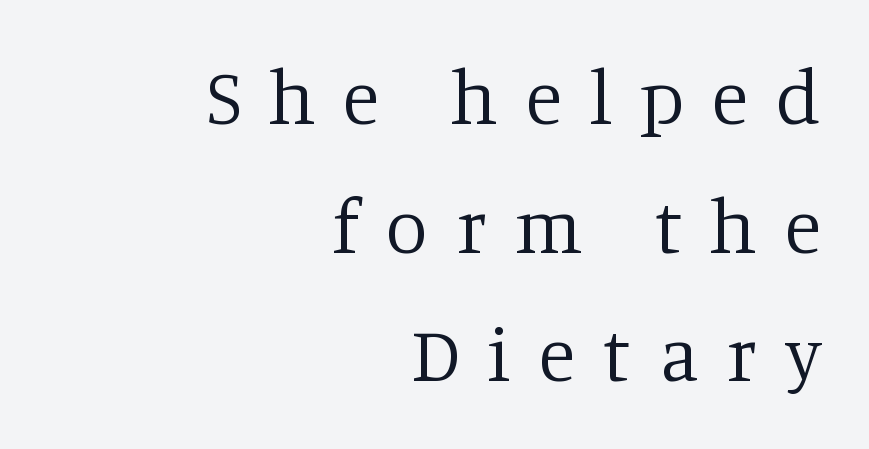
Stroke mass is kept to a normal reading level or below. The font's upright variant was chosen for this text. The specimen omits any rule beneath the text block's lines. The designer went with a serif here, giving each stem small feet. The letters advance in unequal steps, a hallmark of proportional type.
